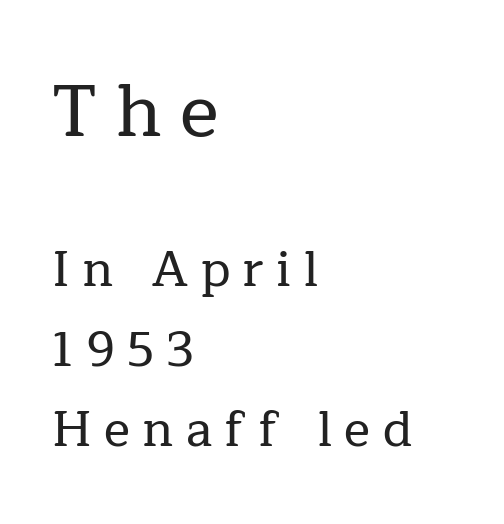
{"serif": "yes", "italic": "no", "width": "normal", "stroke_contrast": "low", "x_height": "medium", "monospaced": "no", "underline": "no", "align": "left", "line_spacing": "normal", "line_spacing_ratio": 1.63, "letter_spacing": "wide", "letter_spacing_em": 0.25, "larger_block": "first", "size_ratio": 1.49, "glyph_px": 73}
